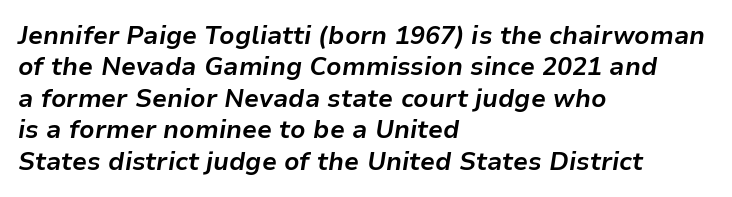
Q: Is the text bold? A: Yes.
Q: Is the text italic (slanted)? A: Yes, it leans right by about 9 degrees.
Q: Is the text underlined? A: No.
Q: How is the paragraph aligned? A: Left-aligned.
Q: Is the spacing between letters normal or unusually wide? A: Normal.
Q: Is the spacing between lines tight, normal or loose? A: Normal.
